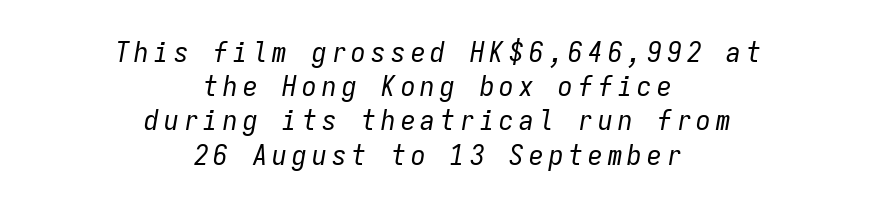
The image shows 29 px regular-weight, condensed type, italic (leaning right), monospaced; set centered, line spacing 1.18x, not underlined; low stroke contrast and a medium x-height.
